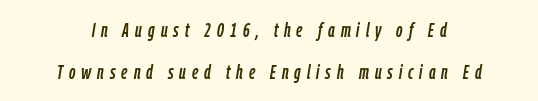
{"italic": "yes", "lean": "right", "slant_degrees": 9, "underline": "no", "align": "center", "line_spacing": "loose", "line_spacing_ratio": 2.1, "letter_spacing": "wide", "letter_spacing_em": 0.3, "glyph_px": 20}
